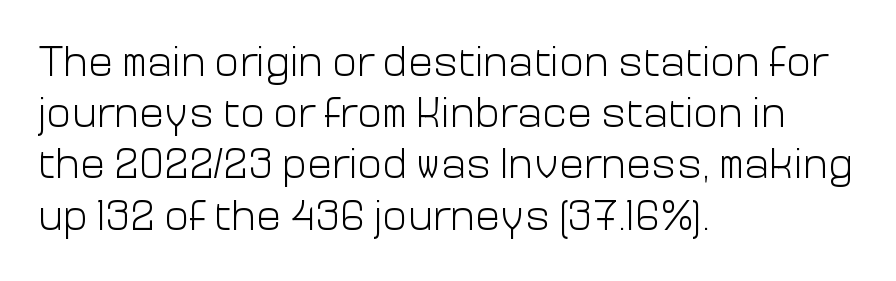
Rule under the text: the space is simply empty. This sample has the flowing, uneven cadence of proportional lettering. Teacher's note: observe the even left margin — that is flush-left alignment. Upright lettering throughout. What kind of face is this? One without serifs — a sans.
